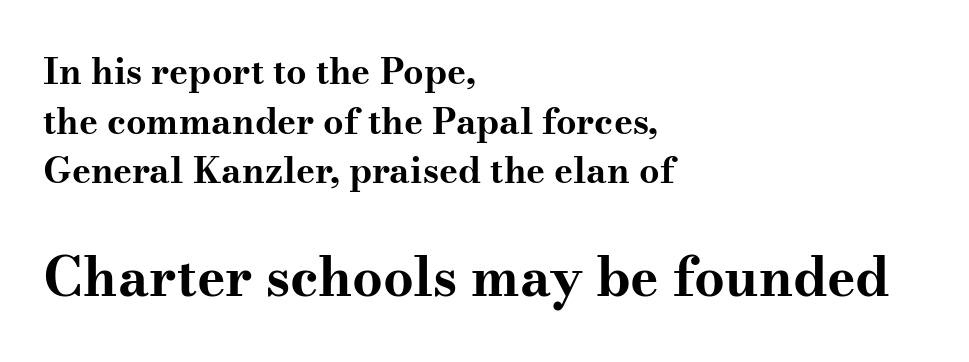
Q: Is the text bold? A: Yes.
Q: Is the text italic (slanted)? A: No, it is upright.
Q: Is the typeface a serif or a sans-serif typeface? A: Serif.
Q: Is the text underlined? A: No.
Q: How is the paragraph aligned? A: Left-aligned.
Q: Is the spacing between letters normal or unusually wide? A: Normal.
Q: Is the spacing between lines tight, normal or loose? A: Normal.
Q: Which block of text is set in a larger size, the first (top) or the second (bottom)? A: The second (bottom) one.
Q: Width (condensed, normal, or wide)? A: Wide.
Q: Stroke contrast? A: Medium.
Q: x-height? A: Small.
Q: Monospaced? A: No.
